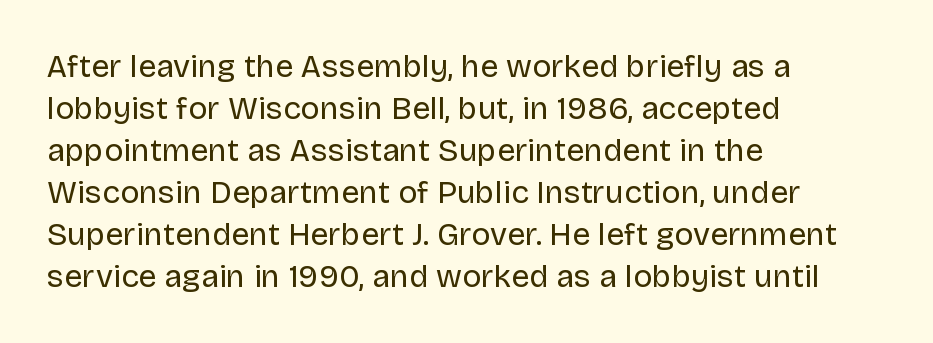
Think of a printed novel: that variable character pitch is what you see here. Serif or sans? Sans — the stroke terminals are bare. The strip under each line holds only bare page. Posture: vertical. This sample keeps an unexceptional amount of space between lines.
